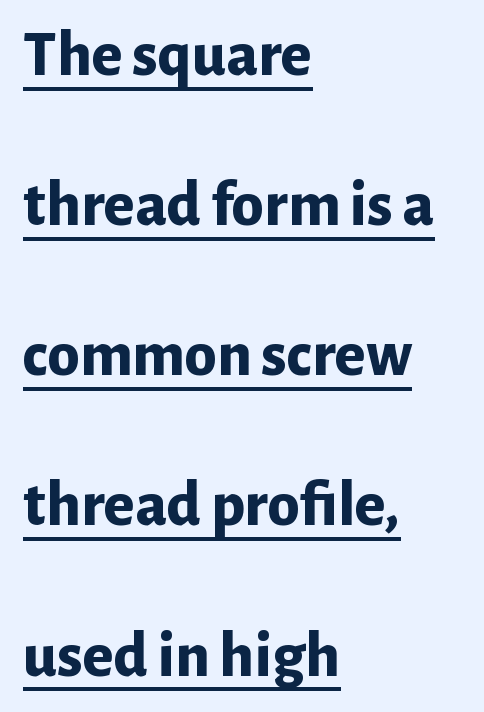
Q: Is the text bold? A: Yes.
Q: Is the text italic (slanted)? A: No, it is upright.
Q: Is the typeface a serif or a sans-serif typeface? A: Sans-serif.
Q: Is the text underlined? A: Yes.
Q: How is the paragraph aligned? A: Left-aligned.
Q: Is the spacing between letters normal or unusually wide? A: Normal.
Q: Is the spacing between lines tight, normal or loose? A: Loose.
Q: Width (condensed, normal, or wide)? A: Normal.
Q: Stroke contrast? A: Low.
Q: x-height? A: Medium.
Q: Monospaced? A: No.
